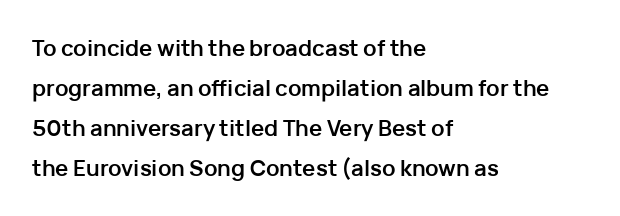
{"italic": "no", "bold": "yes", "underline": "no", "align": "left", "line_spacing_ratio": 1.82, "letter_spacing": "normal", "letter_spacing_em": 0.0, "glyph_px": 22}
